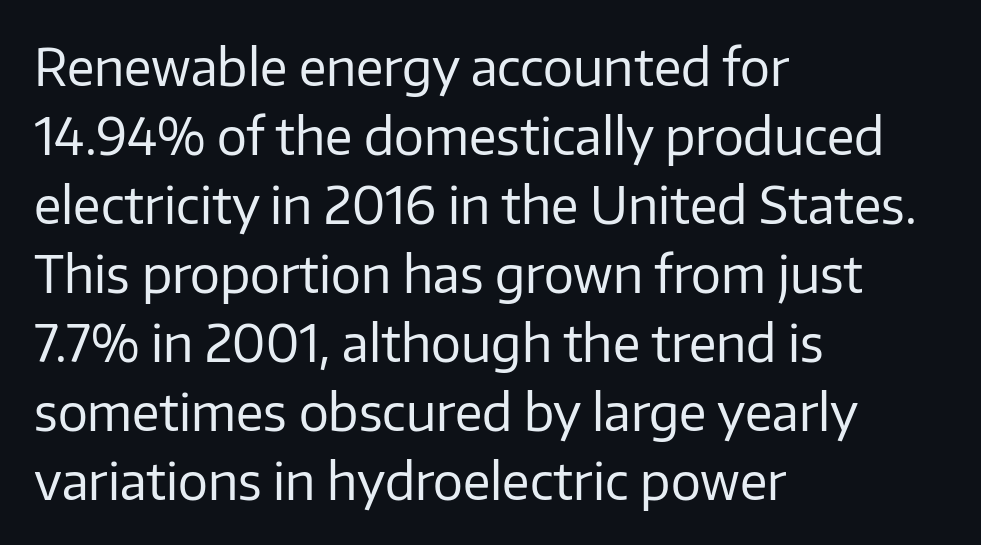
The image shows 50 px regular-weight sans-serif type, upright; set left-aligned, normal line spacing (1.38x), normal letter spacing, not underlined; low stroke contrast and a medium x-height.
